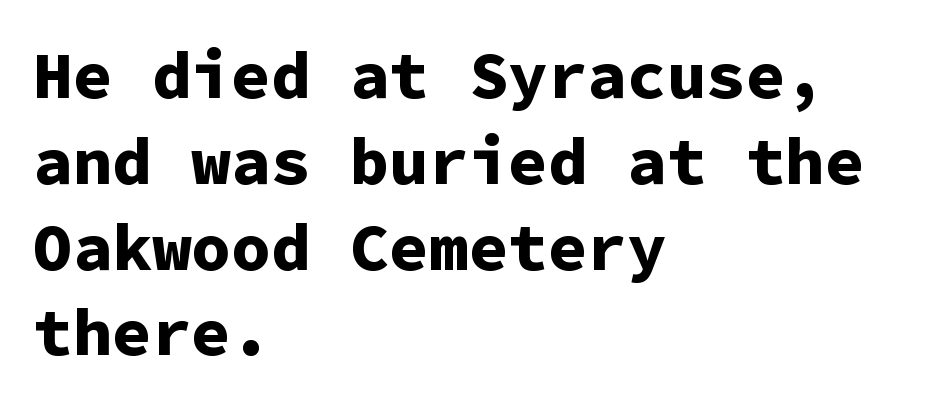
Upright lettering throughout. Is this a fixed-width face? Yes — each glyph sits in an identical cell. Does extra space separate the letters? No, they use regular spacing. The letters carry no serifs — their stems end cleanly without finishing strokes.
